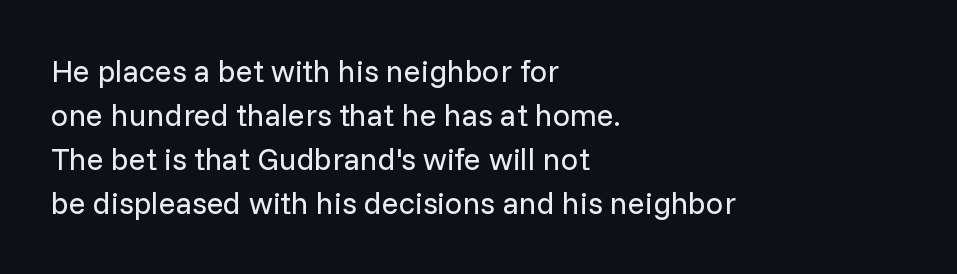
{"serif": "no", "italic": "no", "bold": "no", "weight": "regular", "width": "normal", "stroke_contrast": "low", "x_height": "medium", "monospaced": "no", "underline": "no", "align": "left", "line_spacing": "normal", "line_spacing_ratio": 1.42, "letter_spacing": "normal", "letter_spacing_em": 0.0, "glyph_px": 31}
